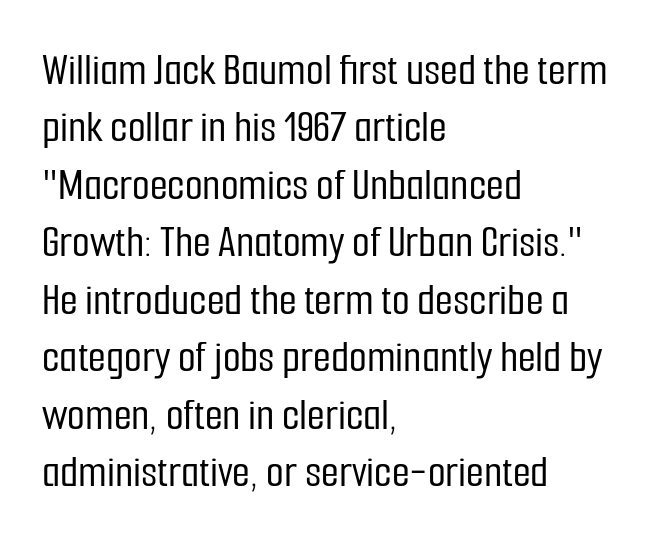
The string is rendered with underlining switched off. What stands out about the letter spacing? Nothing — it is the standard amount. Students, observe: this is what conventionally led text looks like. This is roman type, the default non-slanted kind. A typesetter would call this proportional, since set widths differ per character. The lines are quadded left.
